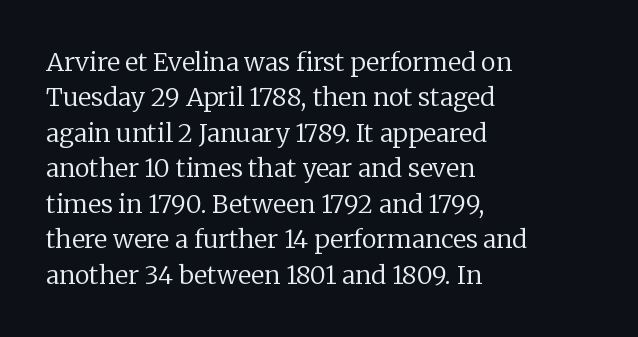
Q: Is the text bold? A: No.
Q: Is the text italic (slanted)? A: No, it is upright.
Q: Is the text underlined? A: No.
Q: How is the paragraph aligned? A: Left-aligned.
Q: Is the spacing between letters normal or unusually wide? A: Normal.
Q: Is the spacing between lines tight, normal or loose? A: Normal.
